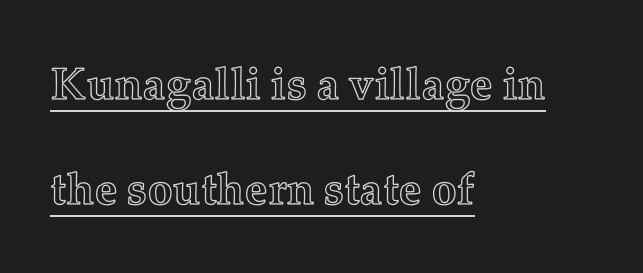
Q: Is the text italic (slanted)? A: No, it is upright.
Q: Is the text underlined? A: Yes.
Q: How is the paragraph aligned? A: Left-aligned.
Q: Is the spacing between letters normal or unusually wide? A: Normal.
Q: Is the spacing between lines tight, normal or loose? A: Loose.
Q: Width (condensed, normal, or wide)? A: Normal.
Q: x-height? A: Medium.
Q: Monospaced? A: No.
